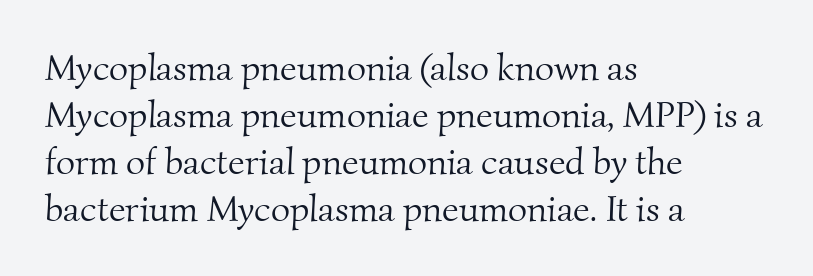
Old-style or modern, the face here clearly has serifs. Lines of text with bare space underneath. Observe the ordinary spacing: letters are neighbours, not strangers. Compared with typical paragraphs, the rows here are spaced about the same.
